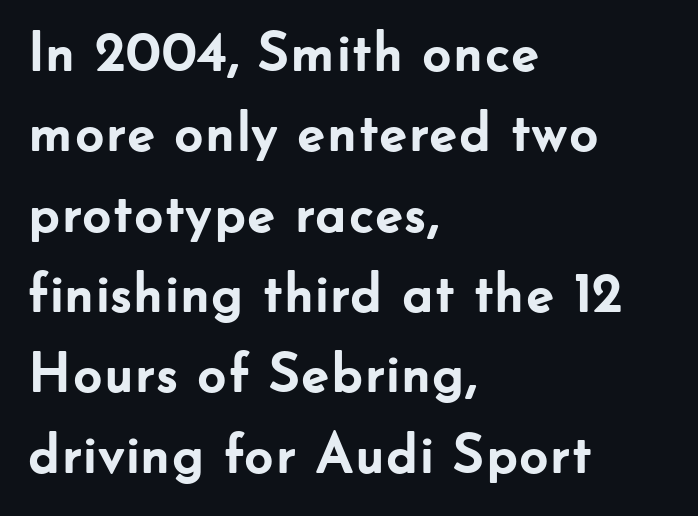
The image shows 57 px semibold sans-serif type, upright; set left-aligned, normal line spacing (1.41x), normal letter spacing, not underlined; low stroke contrast and a small x-height.
